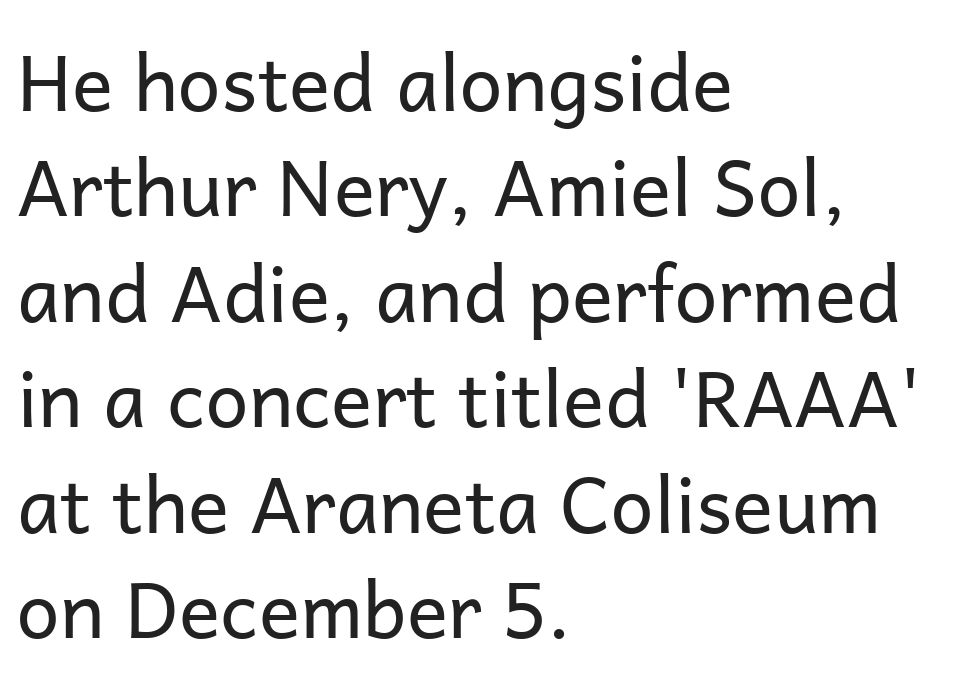
The image shows 77 px regular-weight sans-serif type, upright; set left-aligned, normal line spacing (1.37x), normal letter spacing, not underlined; low stroke contrast and a medium x-height.
